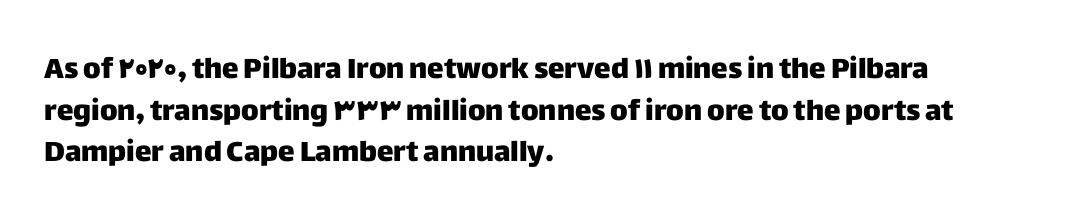
The image shows 28 px sans-serif type, upright; set left-aligned, normal line spacing (1.49x), normal letter spacing, not underlined; low stroke contrast and a large x-height.
